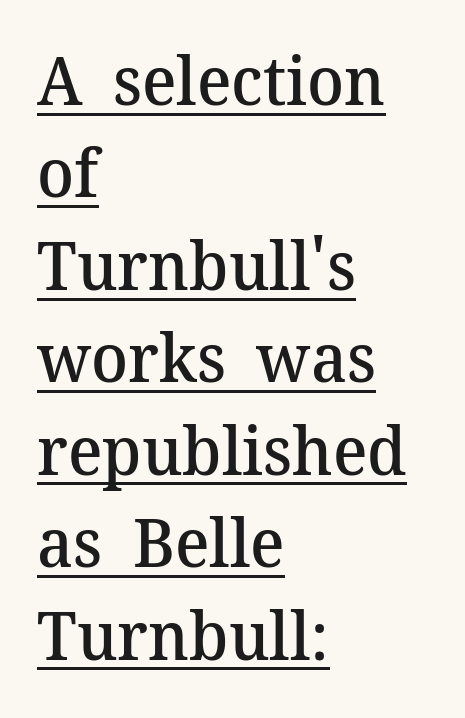
{"serif": "yes", "italic": "no", "bold": "semi", "weight": "semibold", "width": "normal", "stroke_contrast": "medium", "x_height": "medium", "monospaced": "no", "underline": "yes", "align": "left", "line_spacing": "normal", "line_spacing_ratio": 1.36, "letter_spacing": "normal", "letter_spacing_em": 0.0, "glyph_px": 68}
